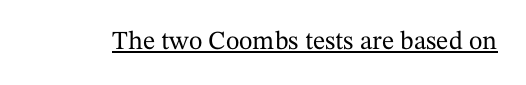
Q: Is the text italic (slanted)? A: No, it is upright.
Q: Is the text underlined? A: Yes.
Q: Is the spacing between letters normal or unusually wide? A: Normal.
